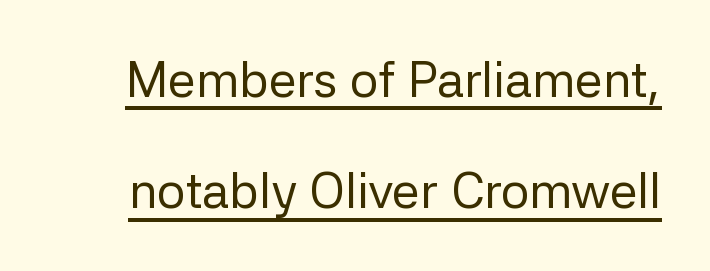
This sample trades compactness for vertical openness between lines. Do the letters lean? They stand straight. A baseline rule has been typeset under these characters. Weight: not bold — regular or lighter. This sample has the flowing, uneven cadence of proportional lettering.
